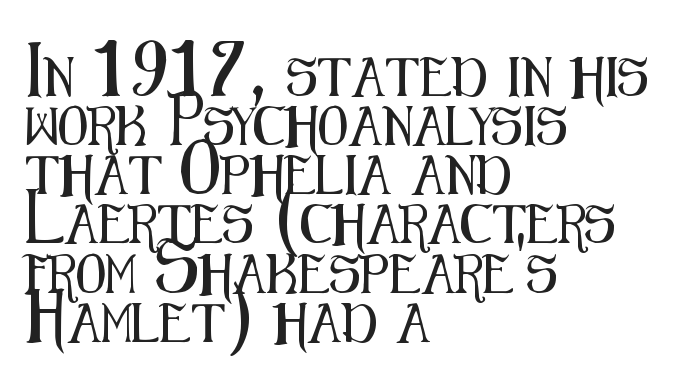
{"italic": "no", "width": "condensed", "stroke_contrast": "medium", "x_height": "medium", "monospaced": "no", "underline": "no", "align": "left", "line_spacing": "normal", "line_spacing_ratio": 1.26, "letter_spacing": "normal", "letter_spacing_em": 0.0, "glyph_px": 39}
